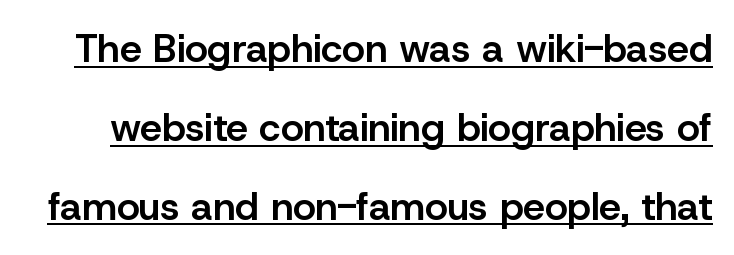
Q: Is the text bold? A: Semi-bold.
Q: Is the text italic (slanted)? A: No, it is upright.
Q: Is the typeface a serif or a sans-serif typeface? A: Sans-serif.
Q: Is the text underlined? A: Yes.
Q: Is the spacing between letters normal or unusually wide? A: Normal.
Q: Is the spacing between lines tight, normal or loose? A: Loose.
Q: Width (condensed, normal, or wide)? A: Normal.
Q: Stroke contrast? A: Low.
Q: x-height? A: Medium.
Q: Monospaced? A: No.
